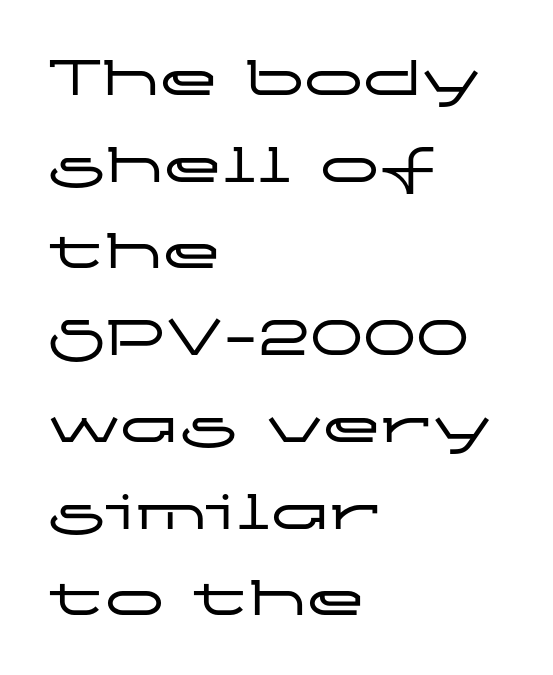
{"serif": "no", "italic": "no", "width": "wide", "stroke_contrast": "low", "x_height": "medium", "monospaced": "no", "underline": "no", "align": "left", "line_spacing": "normal", "line_spacing_ratio": 1.47, "letter_spacing": "normal", "letter_spacing_em": 0.0, "glyph_px": 59}
